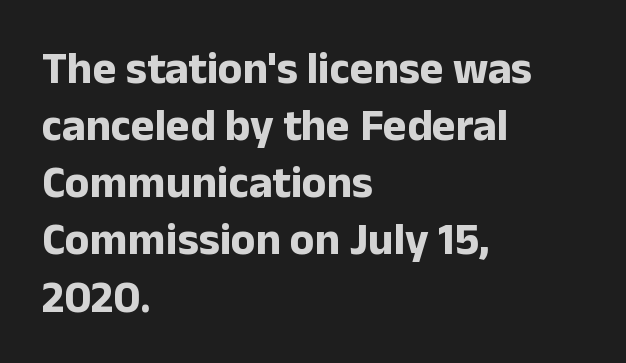
Each row of text sits above clean, open space. What weight is shown? A full bold with thick strokes. Typographically, this falls in the sans-serif category. Do the characters align in a grid? No, the font is proportional.
